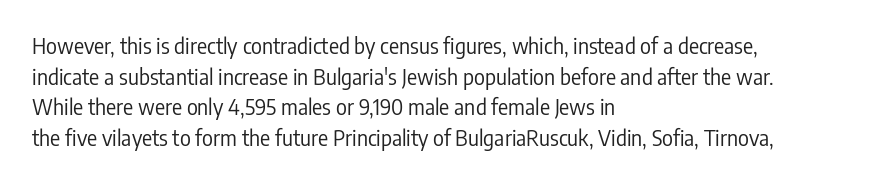
{"italic": "no", "bold": "no", "underline": "no", "align": "left", "line_spacing": "normal", "line_spacing_ratio": 1.46, "letter_spacing": "normal", "letter_spacing_em": 0.0, "glyph_px": 21}
